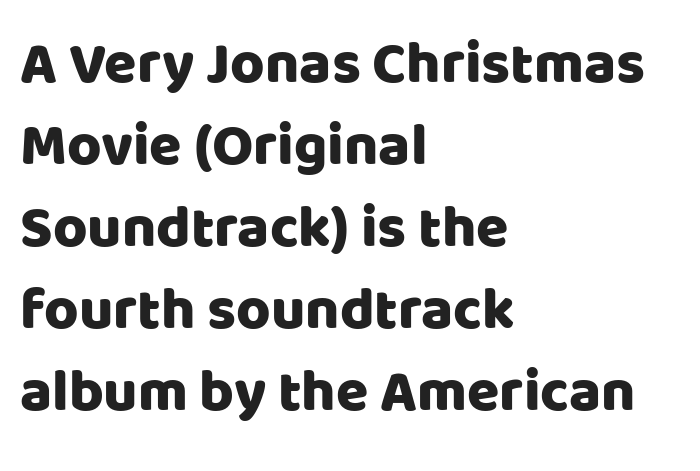
Q: Is the text italic (slanted)? A: No, it is upright.
Q: Is the typeface a serif or a sans-serif typeface? A: Sans-serif.
Q: Is the text underlined? A: No.
Q: How is the paragraph aligned? A: Left-aligned.
Q: Is the spacing between letters normal or unusually wide? A: Normal.
Q: Is the spacing between lines tight, normal or loose? A: Normal.
Q: Width (condensed, normal, or wide)? A: Normal.
Q: Stroke contrast? A: Low.
Q: x-height? A: Large.
Q: Monospaced? A: No.
